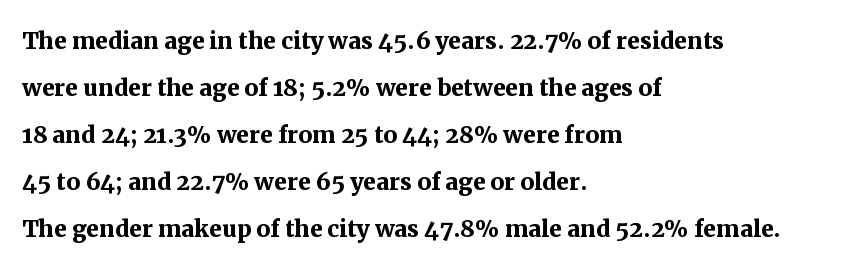
Q: Is the text bold? A: Yes.
Q: Is the text italic (slanted)? A: No, it is upright.
Q: Is the typeface a serif or a sans-serif typeface? A: Serif.
Q: Is the text underlined? A: No.
Q: How is the paragraph aligned? A: Left-aligned.
Q: Is the spacing between letters normal or unusually wide? A: Normal.
Q: Is the spacing between lines tight, normal or loose? A: Normal.
Q: Width (condensed, normal, or wide)? A: Normal.
Q: Stroke contrast? A: Medium.
Q: x-height? A: Medium.
Q: Monospaced? A: No.
